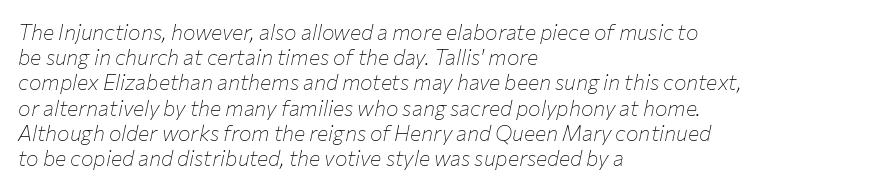
The image shows 21 px text type, italic (leaning right); set left-aligned, line spacing 1.2x, normal letter spacing, not underlined.
